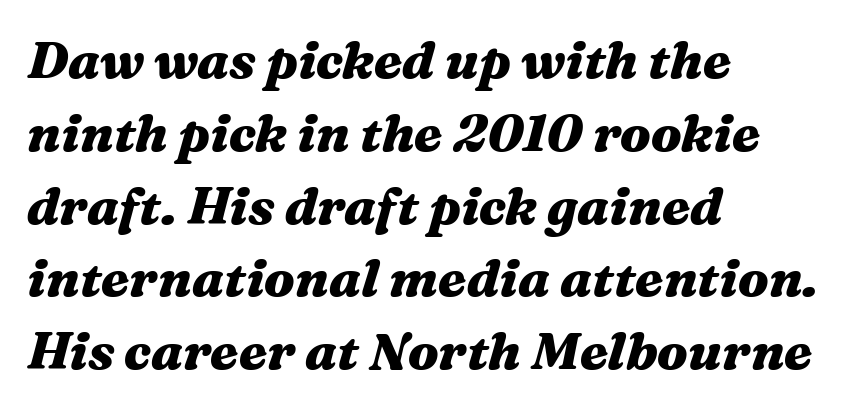
Vertically, the passage feels balanced, rows spaced as you'd expect. Students, this is bold: see how much ink each stroke carries. The space beneath each line is pristine and unruled. Leftover space on each line is placed entirely after the last word. Spacing between characters is what you'd get straight out of the box.
